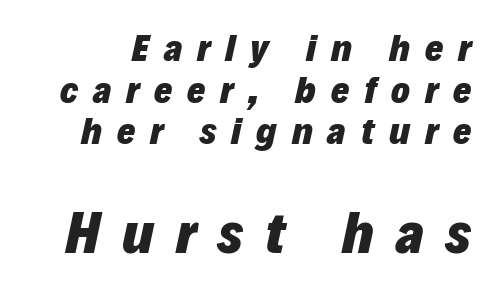
The image shows 59 px heavy type, italic (leaning right); set tight line spacing (1.07x), unusually wide letter spacing (+0.38 em), not underlined; the second (bottom) block is 1.51x larger; low stroke contrast and a medium x-height.
